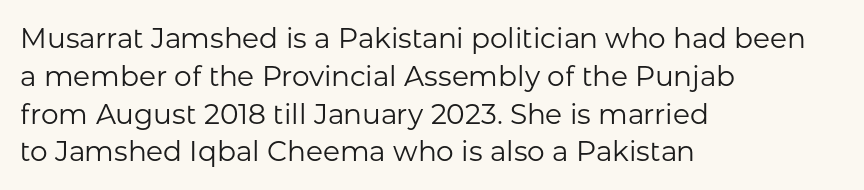
The image shows 28 px regular-weight sans-serif type, upright; set left-aligned, normal line spacing (1.35x), normal letter spacing, not underlined; low stroke contrast and a medium x-height.
